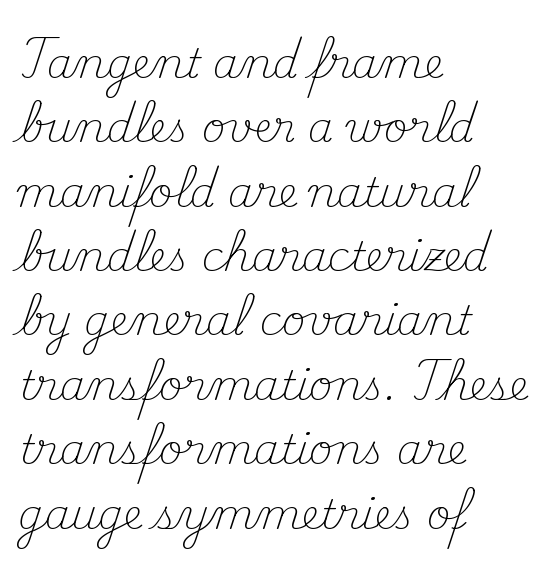
Q: Is the text bold? A: No.
Q: Is the text italic (slanted)? A: Yes.
Q: Is the typeface a serif or a sans-serif typeface? A: Serif.
Q: Is the text underlined? A: No.
Q: How is the paragraph aligned? A: Left-aligned.
Q: Is the spacing between letters normal or unusually wide? A: Normal.
Q: Is the spacing between lines tight, normal or loose? A: Normal.
Q: Width (condensed, normal, or wide)? A: Normal.
Q: Stroke contrast? A: Medium.
Q: x-height? A: Small.
Q: Monospaced? A: No.
